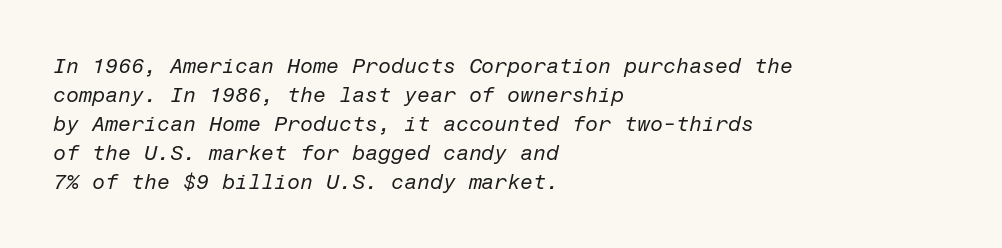
The image shows 21 px text type, italic (leaning right); set left-aligned, normal line spacing (1.38x), normal letter spacing, not underlined.
